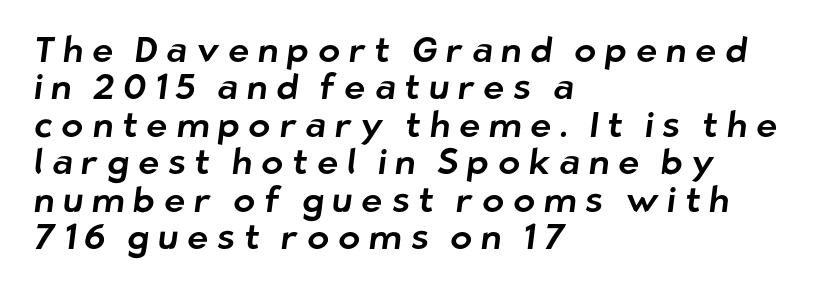
The image shows 36 px sans-serif type; set left-aligned, tight line spacing (1.04x), unusually wide letter spacing (+0.24 em), not underlined; low stroke contrast and a medium x-height.
